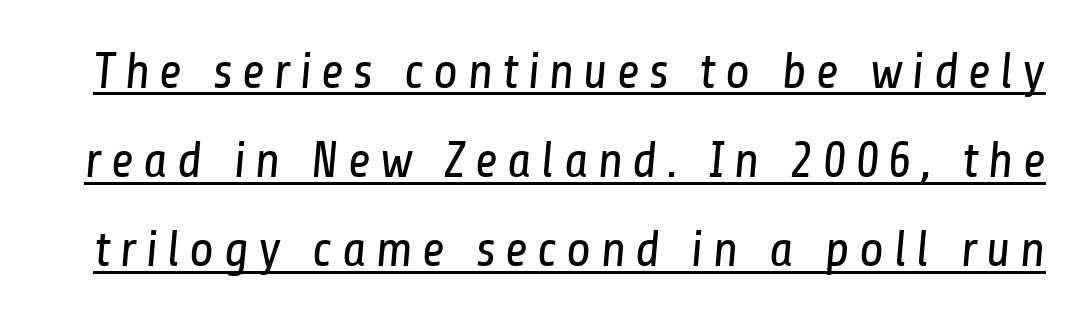
Do the characters align in a grid? No, the font is proportional. Notice how a bar underscores the lettering throughout. Weight: in the light-to-regular range. Regarding serifs, this sample does without them.
